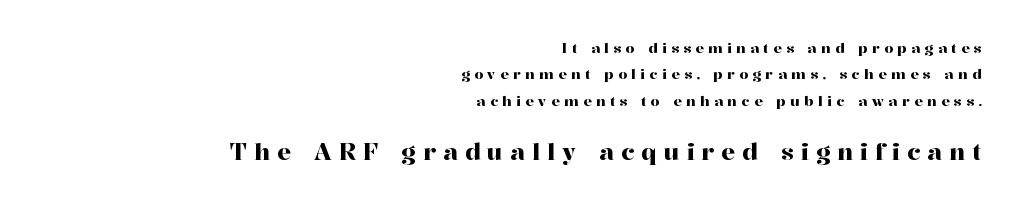
Typeset ragged left — the right edge is the straight one. This is the regular roman posture of the typeface. The passage shown has open, widely tracked lettering throughout. The specimen omits any rule beneath the text block's lines. You get the small type first, then a jump to larger type.
